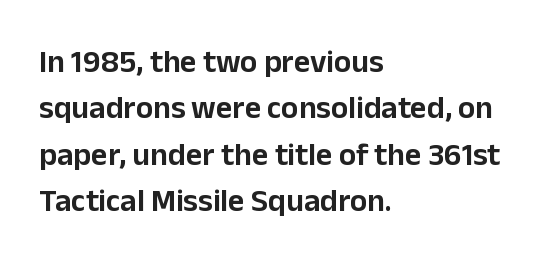
These lines keep a tight, regular rhythm from letter to letter. Rows of type keep a routine distance in the vertical direction. This sample has the flowing, uneven cadence of proportional lettering. The typography opts for an upright posture over an oblique one.
